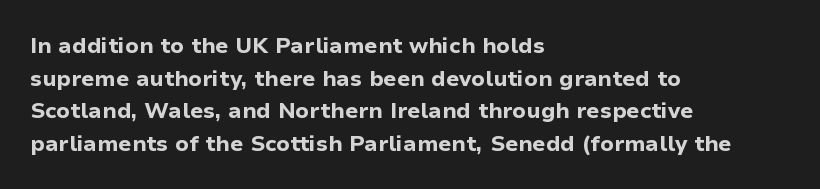
The letters stand straight up with perfectly vertical stems. Vertical spacing — default. Beneath every word, the page is bare. Typeset ragged right — the left edge is the straight one.
